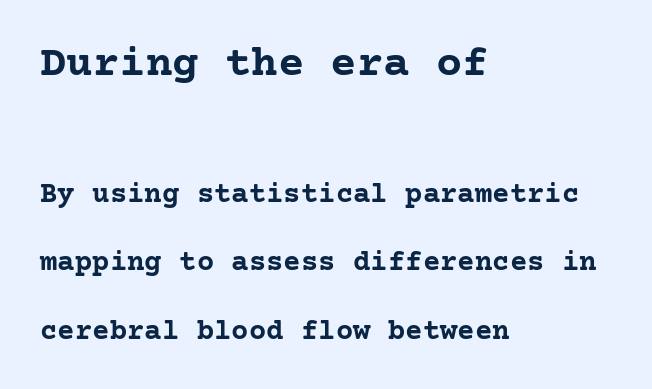
{"serif": "yes", "italic": "no", "bold": "yes", "weight": "semibold", "width": "normal", "stroke_contrast": "low", "x_height": "medium", "underline": "no", "align": "left", "line_spacing": "loose", "line_spacing_ratio": 2.36, "letter_spacing": "normal", "letter_spacing_em": 0.0, "larger_block": "first", "size_ratio": 1.52, "glyph_px": 44}
